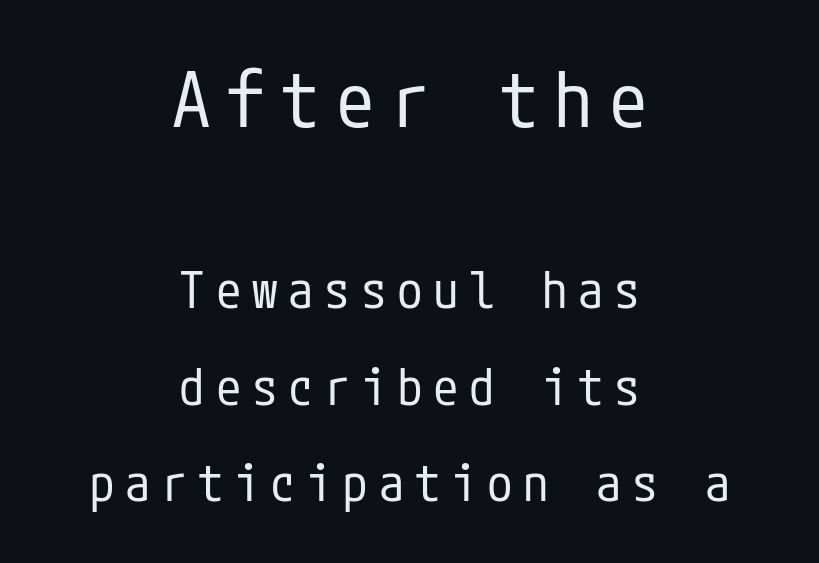
{"serif": "no", "italic": "no", "bold": "no", "weight": "regular", "width": "condensed", "stroke_contrast": "low", "x_height": "medium", "underline": "no", "align": "center", "line_spacing_ratio": 1.89, "letter_spacing": "wide", "letter_spacing_em": 0.21, "larger_block": "first", "size_ratio": 1.51, "glyph_px": 77}
